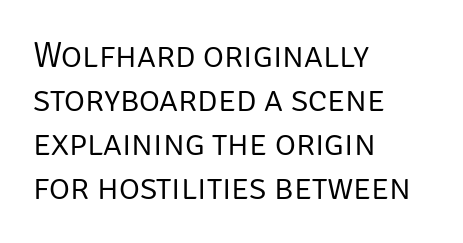
The rendering keeps characters at their native spacing. The typesetter chose a ragged-right arrangement here. This is the regular roman posture of the typeface. No feet cap the strokes, marking this as sans-serif type. The passage shown is not bold in any degree.
